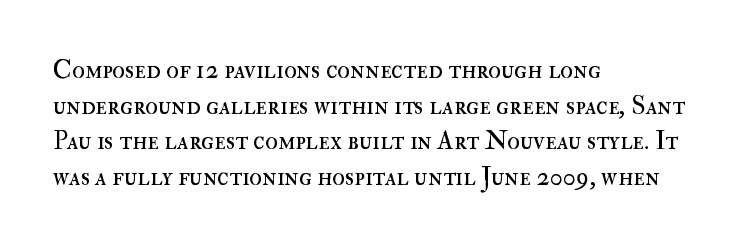
The line texture is even and compact thanks to regular tracking. Honestly, the row spacing looks completely unremarkable. Every row of glyphs begins at an identical x-position on the left. The letters stand straight up with perfectly vertical stems. Stroke thickness stays within the range of a standard reading face or lighter. Unmarked baselines from the first word to the last.
